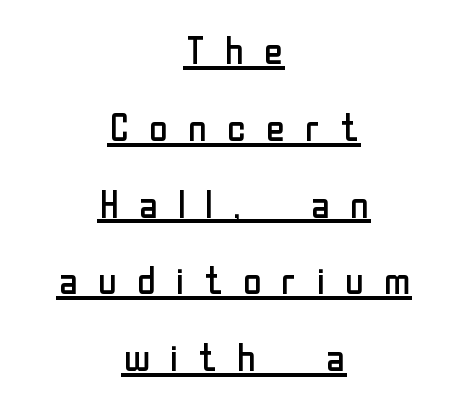
This is roman type, the default non-slanted kind. The line-height multiplier appears high, well above default. Letters have the restrained weight of plain body copy at most. A typesetter would label this face a sans. One-word summary of the alignment: center.
